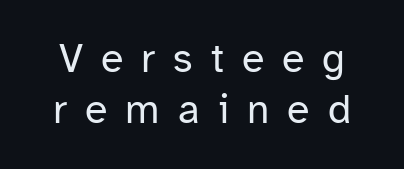
The image shows 41 px regular-weight sans-serif type, upright; set normal line spacing (1.25x), unusually wide letter spacing (+0.44 em), not underlined; low stroke contrast and a medium x-height.
